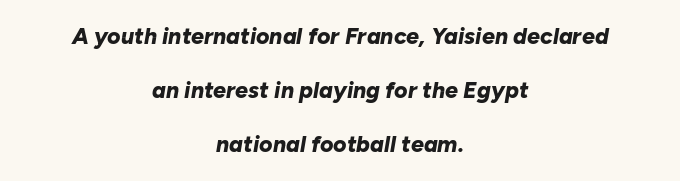
The image shows 23 px bold type, italic (leaning right); set centered, loose line spacing (2.35x), normal letter spacing, not underlined.
